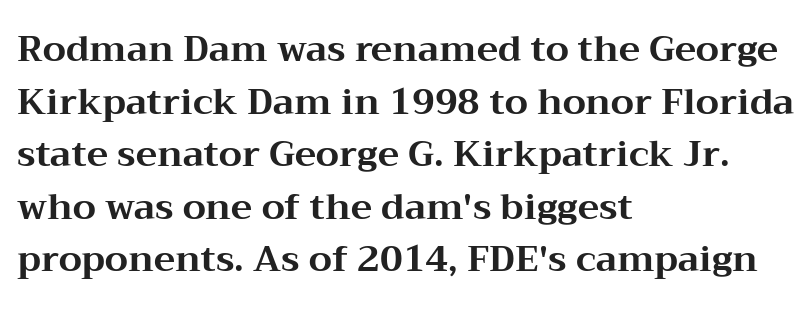
The image shows 36 px bold, wide serif type, upright; set left-aligned, normal line spacing (1.46x), normal letter spacing, not underlined; medium stroke contrast and a medium x-height.
